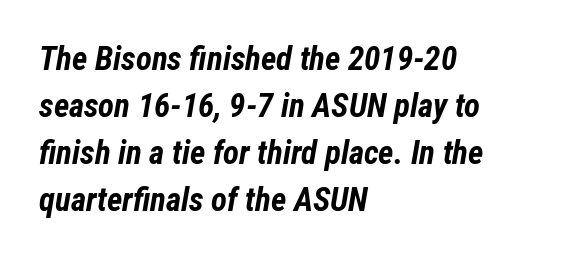
The image shows 33 px bold, condensed type, italic (leaning right); set left-aligned, normal line spacing (1.42x), normal letter spacing, not underlined; low stroke contrast and a medium x-height.
